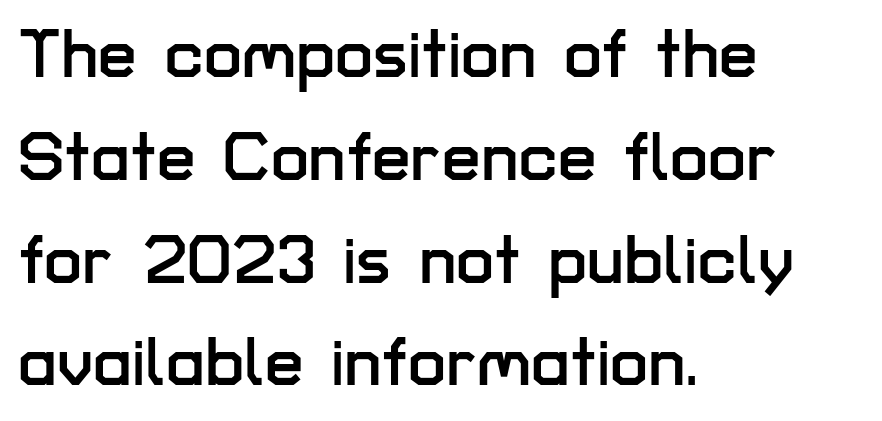
Q: Is the text italic (slanted)? A: No, it is upright.
Q: Is the typeface a serif or a sans-serif typeface? A: Sans-serif.
Q: Is the text underlined? A: No.
Q: How is the paragraph aligned? A: Left-aligned.
Q: Is the spacing between letters normal or unusually wide? A: Normal.
Q: Is the spacing between lines tight, normal or loose? A: Normal.
Q: Width (condensed, normal, or wide)? A: Normal.
Q: Stroke contrast? A: Low.
Q: x-height? A: Medium.
Q: Monospaced? A: No.
